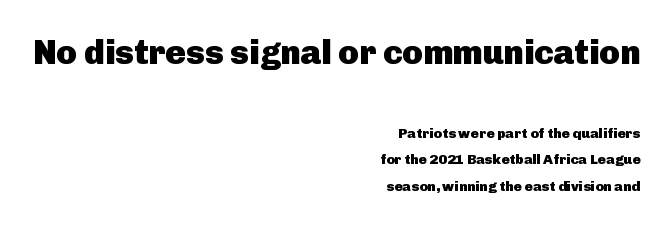
The image shows 34 px heavy sans-serif type, upright; set right-aligned, loose line spacing (1.9x), normal letter spacing, not underlined; the first (top) block is 2.43x larger; low stroke contrast and a medium x-height.
